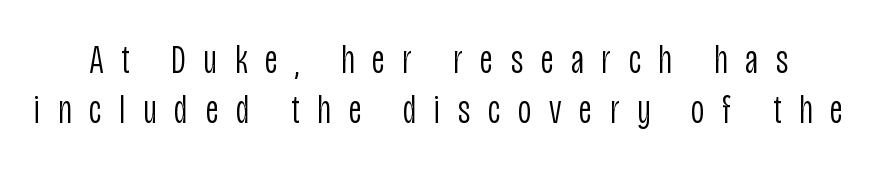
Substantial extra tracking has been applied to these lines. Descenders hang freely into open space. When letters stand straight like this, we call the style roman or upright. Weight: not bold — regular or lighter. Here the designer chose a conventional face with non-uniform glyph widths.
